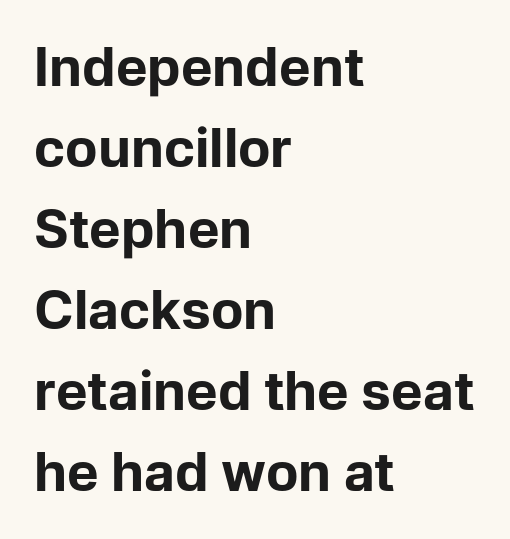
Q: Is the text bold? A: Yes.
Q: Is the text italic (slanted)? A: No, it is upright.
Q: Is the typeface a serif or a sans-serif typeface? A: Sans-serif.
Q: Is the text underlined? A: No.
Q: How is the paragraph aligned? A: Left-aligned.
Q: Is the spacing between letters normal or unusually wide? A: Normal.
Q: Is the spacing between lines tight, normal or loose? A: Normal.
Q: Width (condensed, normal, or wide)? A: Normal.
Q: Stroke contrast? A: Low.
Q: x-height? A: Medium.
Q: Monospaced? A: No.
